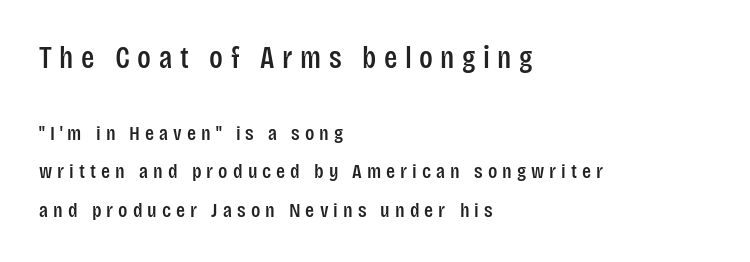
{"serif": "no", "italic": "no", "width": "condensed", "stroke_contrast": "low", "x_height": "large", "monospaced": "no", "underline": "no", "align": "left", "line_spacing_ratio": 1.82, "letter_spacing": "wide", "letter_spacing_em": 0.24, "larger_block": "first", "size_ratio": 1.48, "glyph_px": 31}
